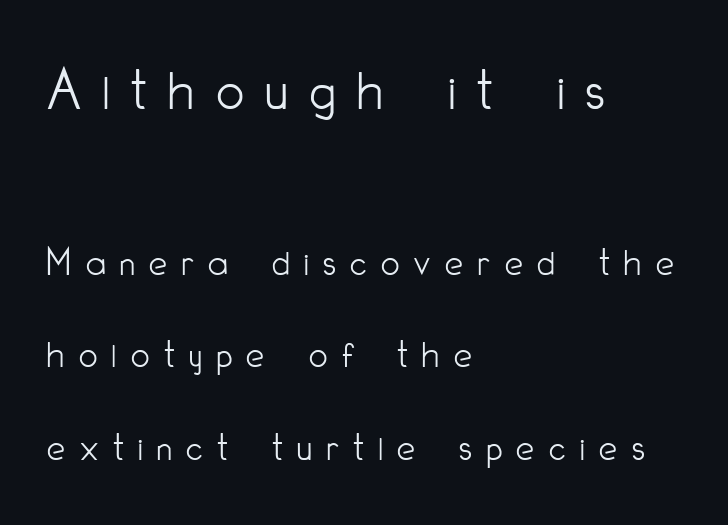
Typographically, this falls in the sans-serif category. Nobody drew a line under any word here. Inter-character spacing is expanded well beyond the font's built-in metrics. A classic flush-left, rag-right setting is used for this passage. The letters advance in unequal steps, a hallmark of proportional type.
